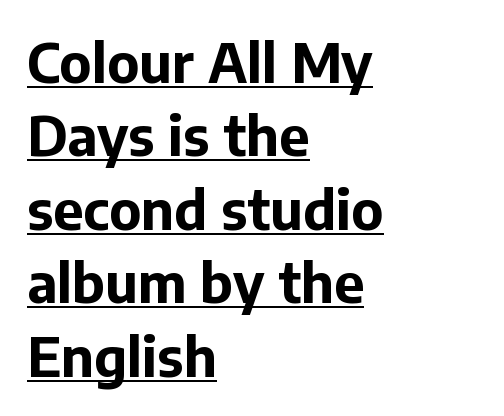
The image shows 54 px bold sans-serif type, upright; set left-aligned, normal line spacing (1.36x), normal letter spacing, underlined; low stroke contrast and a medium x-height.
